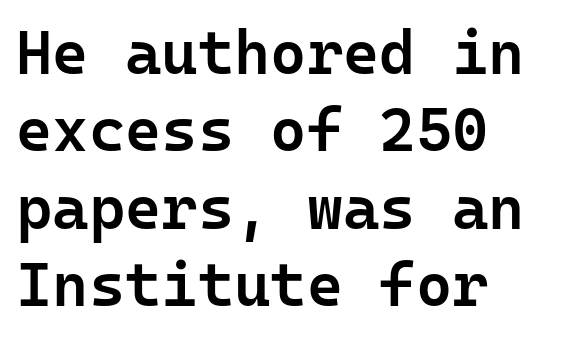
Q: Is the text bold? A: Semi-bold.
Q: Is the text italic (slanted)? A: No, it is upright.
Q: Is the typeface a serif or a sans-serif typeface? A: Sans-serif.
Q: Is the text underlined? A: No.
Q: How is the paragraph aligned? A: Left-aligned.
Q: Is the spacing between letters normal or unusually wide? A: Normal.
Q: Is the spacing between lines tight, normal or loose? A: Normal.
Q: Width (condensed, normal, or wide)? A: Normal.
Q: Stroke contrast? A: Low.
Q: x-height? A: Medium.
Q: Monospaced? A: Yes.
